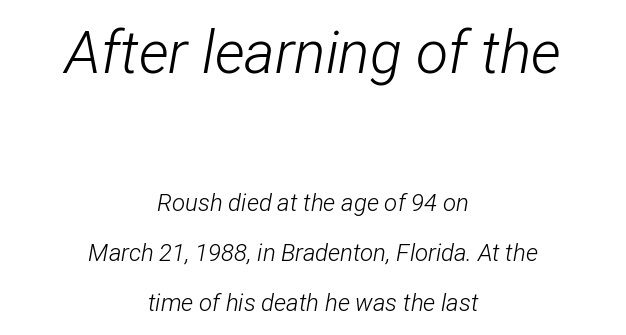
Q: Is the text bold? A: No.
Q: Is the text italic (slanted)? A: Yes, it leans right by about 12 degrees.
Q: Is the text underlined? A: No.
Q: How is the paragraph aligned? A: Centered.
Q: Is the spacing between letters normal or unusually wide? A: Normal.
Q: Is the spacing between lines tight, normal or loose? A: Loose.
Q: Which block of text is set in a larger size, the first (top) or the second (bottom)? A: The first (top) one.
Q: Width (condensed, normal, or wide)? A: Condensed.
Q: Stroke contrast? A: Low.
Q: x-height? A: Medium.
Q: Monospaced? A: No.
